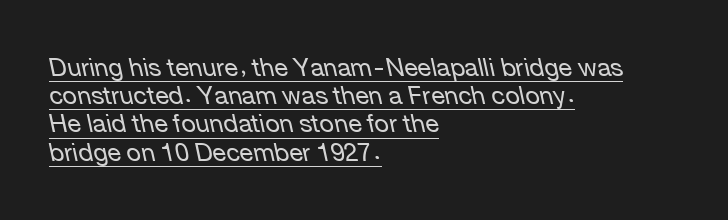
A typesetter would mark this as italic. What stands out about the letter spacing? Nothing — it is the standard amount. Weight: in the light-to-regular range. The lines in this sample share a left origin and differ only in where they stop. The lettering is marked with a stroke running underneath it.
